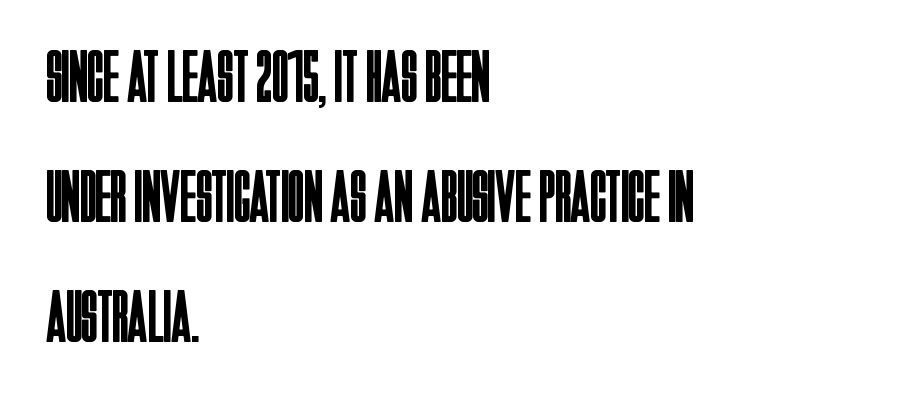
Rows of type keep a routine distance in the vertical direction. Standard letterfit; no display-style spreading of the glyphs. The designer went with a sans here, leaving each stem footless. Spacing verdict: proportional, widths tailored to each character.
